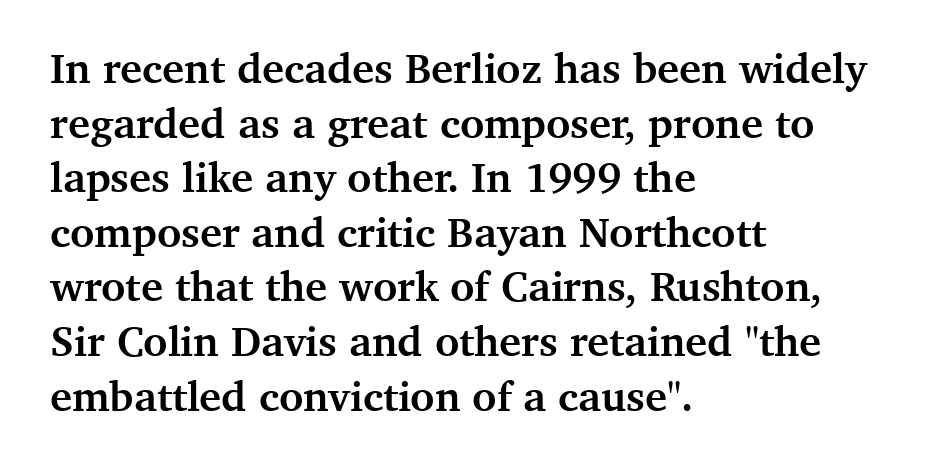
The image shows 42 px semibold serif type, upright; set left-aligned, normal line spacing (1.3x), normal letter spacing, not underlined; medium stroke contrast and a medium x-height.
